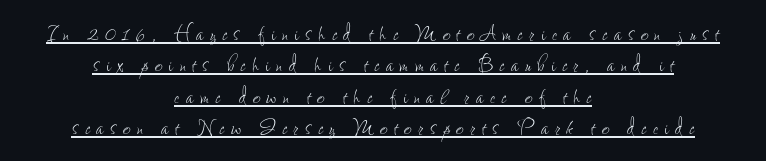
{"bold": "no", "underline": "yes", "align": "center", "line_spacing_ratio": 1.16, "letter_spacing": "wide", "letter_spacing_em": 0.24, "glyph_px": 27}
